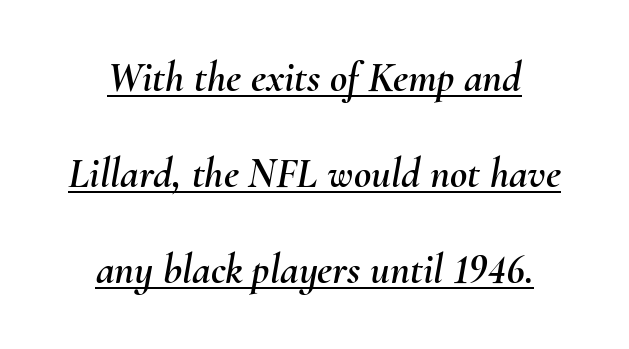
{"italic": "yes", "lean": "right", "slant_degrees": 10, "width": "normal", "stroke_contrast": "medium", "x_height": "small", "monospaced": "no", "underline": "yes", "align": "center", "line_spacing": "loose", "line_spacing_ratio": 2.29, "letter_spacing": "normal", "letter_spacing_em": 0.0, "glyph_px": 42}
